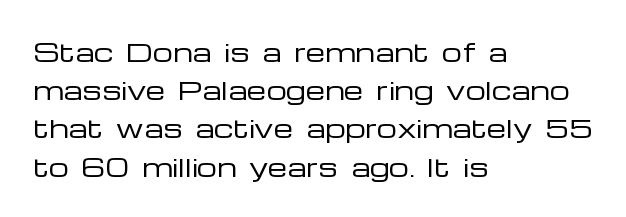
The image shows 25 px text type, upright; set left-aligned, normal line spacing (1.53x), normal letter spacing, not underlined.
